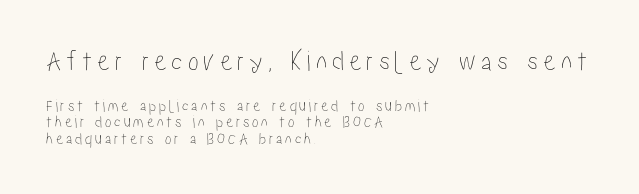
{"italic": "no", "width": "condensed", "stroke_contrast": "low", "x_height": "medium", "monospaced": "no", "underline": "no", "align": "left", "line_spacing": "tight", "line_spacing_ratio": 0.96, "larger_block": "first", "size_ratio": 1.71, "glyph_px": 29}
